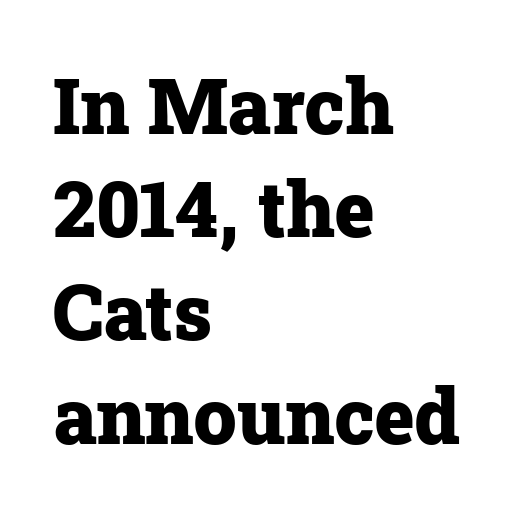
Each word holds together tightly as a unit, with standard inter-letter gaps. These lines sit exactly where default settings would place them. Layout note: lines flush left. Classification — serif.
